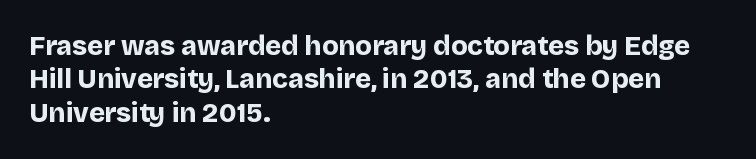
{"italic": "no", "bold": "yes", "underline": "no", "align": "left", "line_spacing_ratio": 1.24, "letter_spacing": "normal", "letter_spacing_em": 0.0, "glyph_px": 27}
